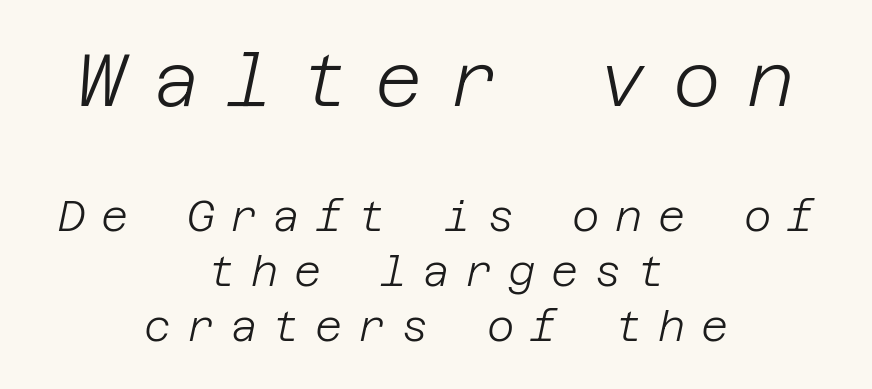
The image shows 73 px light type, italic (leaning right); set centered, normal line spacing (1.31x), unusually wide letter spacing (+0.37 em), not underlined; the first (top) block is 1.74x larger; low stroke contrast and a large x-height.
